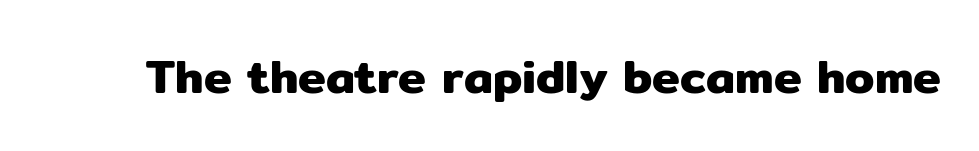
{"serif": "no", "italic": "no", "width": "normal", "stroke_contrast": "low", "x_height": "medium", "monospaced": "no", "underline": "no", "letter_spacing": "normal", "letter_spacing_em": 0.0, "glyph_px": 47}
